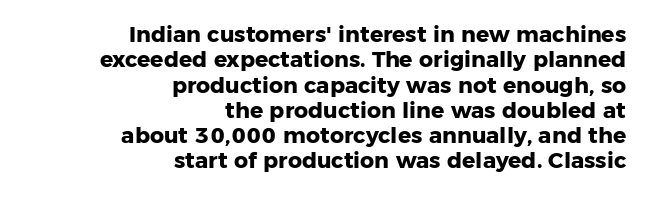
The image shows 22 px bold type, upright; set right-aligned, tight line spacing (1.15x), normal letter spacing, not underlined.
